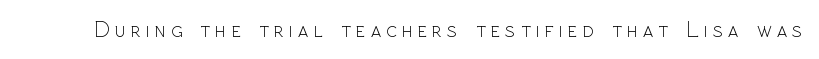
{"italic": "no", "bold": "no", "underline": "no", "letter_spacing": "wide", "letter_spacing_em": 0.23, "glyph_px": 22}
